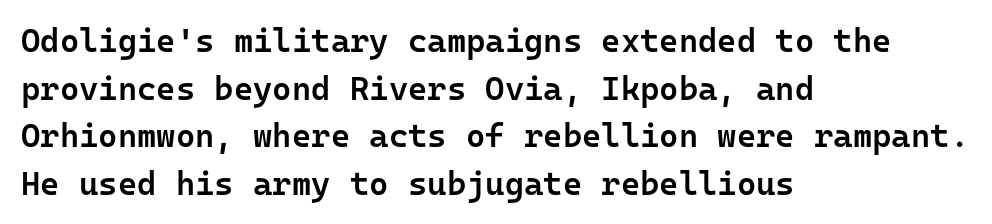
{"serif": "no", "italic": "no", "bold": "semi", "weight": "semibold", "width": "normal", "stroke_contrast": "low", "x_height": "medium", "monospaced": "yes", "underline": "no", "align": "left", "line_spacing": "normal", "line_spacing_ratio": 1.44, "letter_spacing": "normal", "letter_spacing_em": 0.0, "glyph_px": 33}
